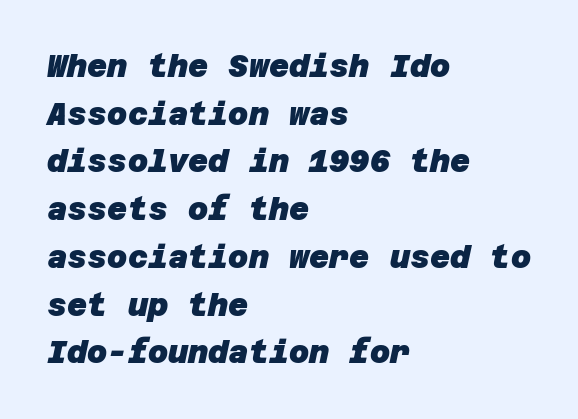
The block of text has a typical density, with ordinary space between rows. The space beneath each line is pristine and unruled. The font is running at its bold setting. Words appear dense and cohesive because spacing is normal.
